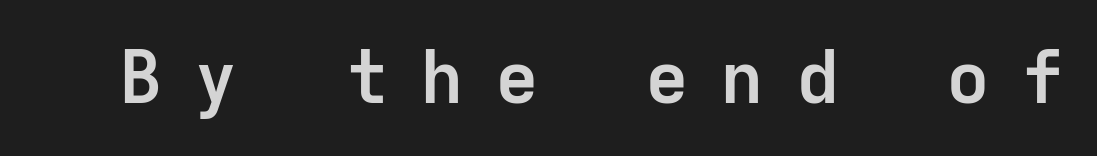
Q: Is the text bold? A: Yes.
Q: Is the text italic (slanted)? A: No, it is upright.
Q: Is the typeface a serif or a sans-serif typeface? A: Sans-serif.
Q: Is the text underlined? A: No.
Q: Is the spacing between letters normal or unusually wide? A: Unusually wide.
Q: Width (condensed, normal, or wide)? A: Normal.
Q: Stroke contrast? A: Low.
Q: x-height? A: Medium.
Q: Monospaced? A: Yes.
